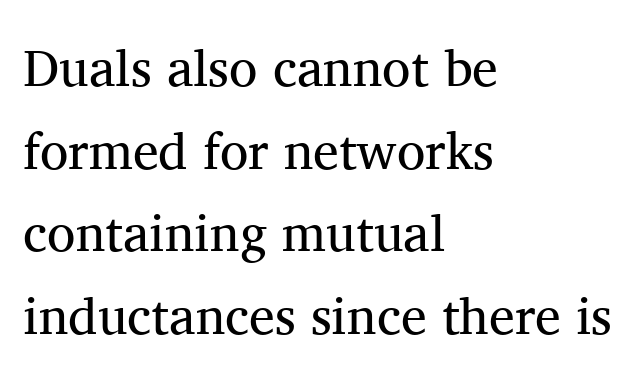
Q: Is the text bold? A: No.
Q: Is the text italic (slanted)? A: No, it is upright.
Q: Is the typeface a serif or a sans-serif typeface? A: Serif.
Q: Is the text underlined? A: No.
Q: How is the paragraph aligned? A: Left-aligned.
Q: Is the spacing between letters normal or unusually wide? A: Normal.
Q: Is the spacing between lines tight, normal or loose? A: Normal.
Q: Width (condensed, normal, or wide)? A: Normal.
Q: Stroke contrast? A: Medium.
Q: x-height? A: Medium.
Q: Monospaced? A: No.
